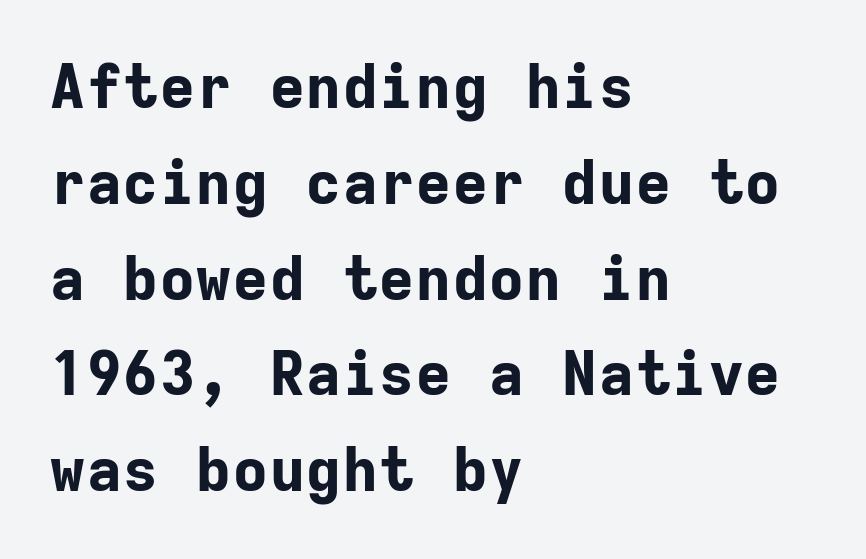
{"serif": "no", "italic": "no", "bold": "yes", "weight": "bold", "width": "normal", "stroke_contrast": "low", "x_height": "medium", "monospaced": "yes", "underline": "no", "align": "left", "line_spacing": "normal", "line_spacing_ratio": 1.57, "letter_spacing": "normal", "letter_spacing_em": 0.0, "glyph_px": 61}
